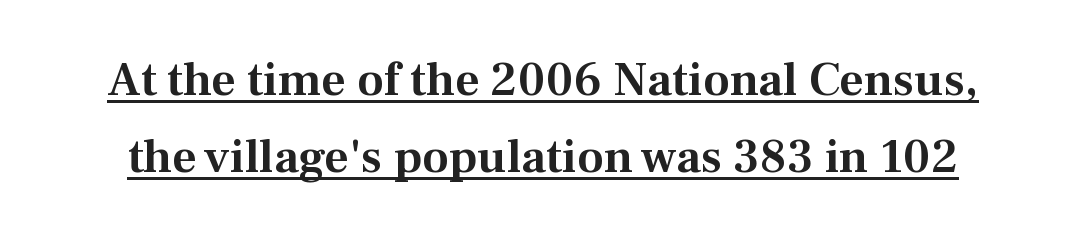
{"serif": "yes", "italic": "no", "width": "normal", "stroke_contrast": "medium", "x_height": "medium", "monospaced": "no", "underline": "yes", "line_spacing": "normal", "line_spacing_ratio": 1.6, "letter_spacing": "normal", "letter_spacing_em": 0.0, "glyph_px": 48}
